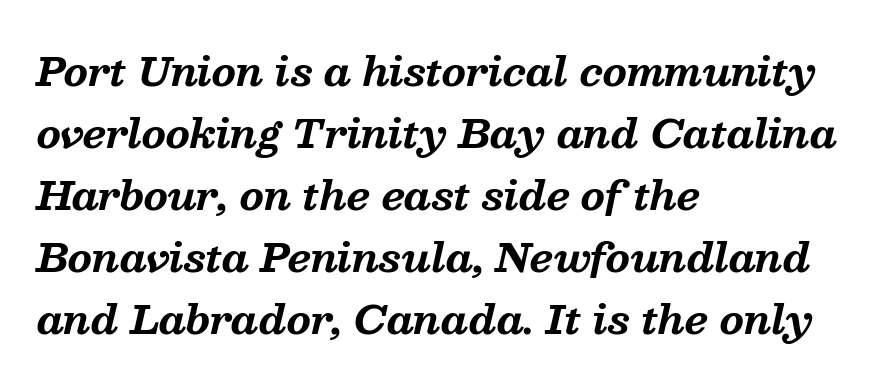
In terms of leading, this rendering sits right in the middle. Default kerning and tracking; the words read as compact shapes. Alignment: flush left. Yep, those are serifs on the letters.
